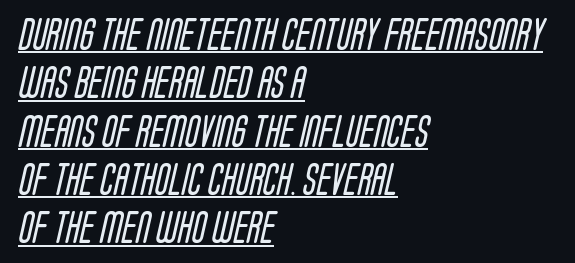
{"serif": "no", "bold": "no", "weight": "regular", "width": "condensed", "stroke_contrast": "low", "x_height": "large", "monospaced": "no", "underline": "yes", "align": "left", "line_spacing": "normal", "line_spacing_ratio": 1.51, "letter_spacing": "normal", "letter_spacing_em": 0.0, "glyph_px": 32}
